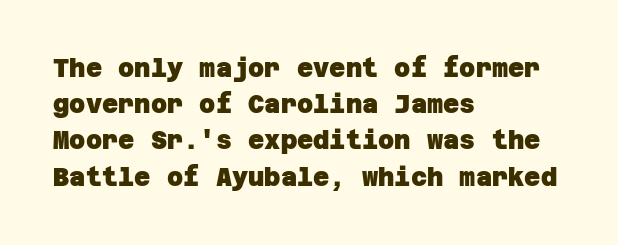
The image shows 25 px bold type; set left-aligned, normal line spacing (1.45x), normal letter spacing, not underlined.
